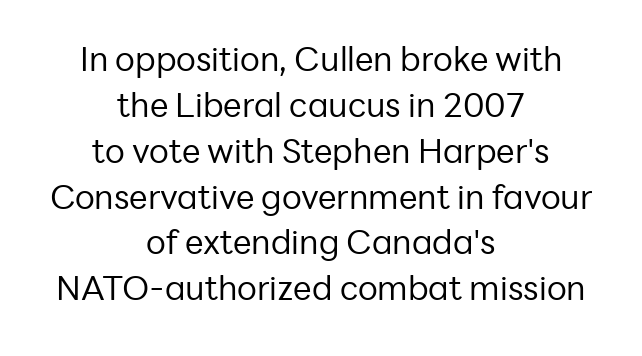
The image shows 33 px regular-weight sans-serif type, upright; set centered, normal line spacing (1.39x), normal letter spacing, not underlined; low stroke contrast and a medium x-height.
